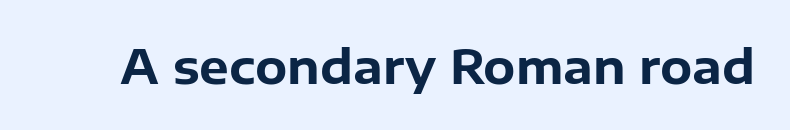
The letters advance in unequal steps, a hallmark of proportional type. The line texture is even and compact thanks to regular tracking. Look at the stroke-to-counter ratio: heavy, a bold. Classification — sans serif.
